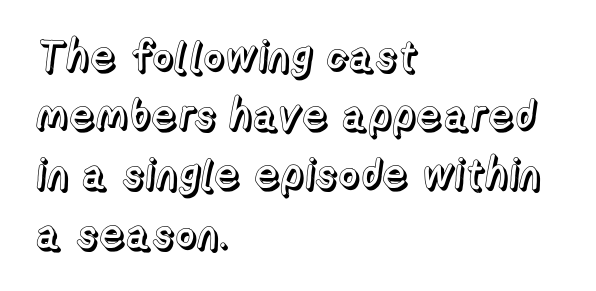
Q: Is the text italic (slanted)? A: Yes.
Q: Is the text underlined? A: No.
Q: How is the paragraph aligned? A: Left-aligned.
Q: Is the spacing between letters normal or unusually wide? A: Normal.
Q: Is the spacing between lines tight, normal or loose? A: Normal.
Q: Width (condensed, normal, or wide)? A: Normal.
Q: x-height? A: Medium.
Q: Monospaced? A: No.
